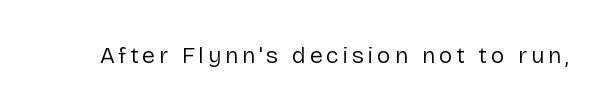
{"italic": "no", "bold": "no", "underline": "no", "glyph_px": 23}
